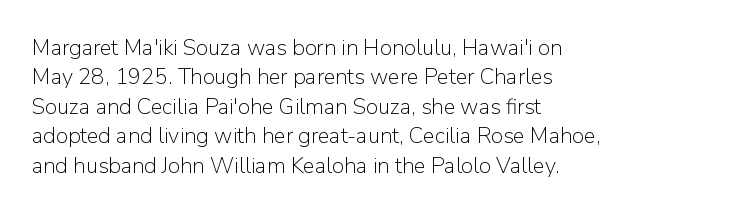
Q: Is the text bold? A: No.
Q: Is the text italic (slanted)? A: No, it is upright.
Q: Is the text underlined? A: No.
Q: How is the paragraph aligned? A: Left-aligned.
Q: Is the spacing between letters normal or unusually wide? A: Normal.
Q: Is the spacing between lines tight, normal or loose? A: Normal.
